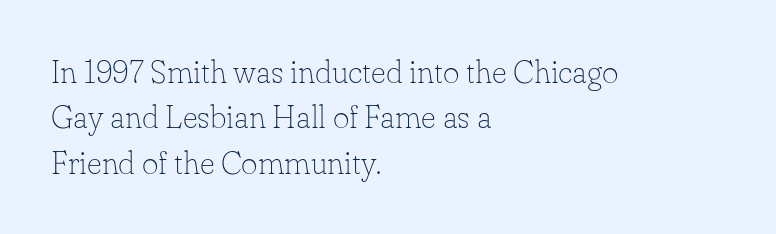
Q: Is the text bold? A: No.
Q: Is the text italic (slanted)? A: No, it is upright.
Q: Is the typeface a serif or a sans-serif typeface? A: Serif.
Q: Is the text underlined? A: No.
Q: How is the paragraph aligned? A: Left-aligned.
Q: Is the spacing between letters normal or unusually wide? A: Normal.
Q: Is the spacing between lines tight, normal or loose? A: Normal.
Q: Width (condensed, normal, or wide)? A: Normal.
Q: Stroke contrast? A: Low.
Q: x-height? A: Small.
Q: Monospaced? A: No.
